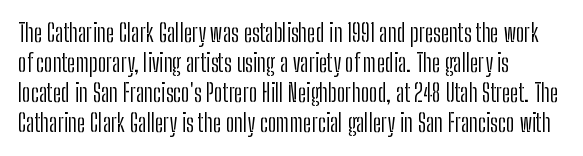
{"italic": "no", "bold": "no", "underline": "no", "align": "left", "line_spacing": "normal", "line_spacing_ratio": 1.25, "letter_spacing": "normal", "letter_spacing_em": 0.0, "glyph_px": 24}
